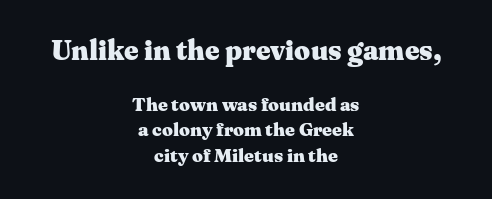
Q: Is the text bold? A: Yes.
Q: Is the text italic (slanted)? A: No, it is upright.
Q: Is the typeface a serif or a sans-serif typeface? A: Serif.
Q: Is the text underlined? A: No.
Q: How is the paragraph aligned? A: Centered.
Q: Is the spacing between letters normal or unusually wide? A: Normal.
Q: Is the spacing between lines tight, normal or loose? A: Normal.
Q: Which block of text is set in a larger size, the first (top) or the second (bottom)? A: The first (top) one.
Q: Width (condensed, normal, or wide)? A: Wide.
Q: Stroke contrast? A: Medium.
Q: x-height? A: Medium.
Q: Monospaced? A: No.
